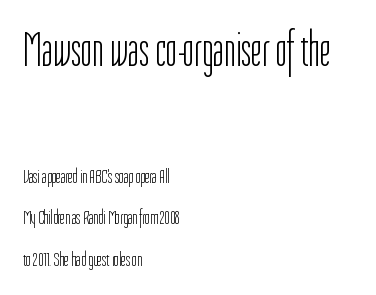
The image shows 49 px light, condensed sans-serif type, upright; set left-aligned, loose line spacing (2.09x), normal letter spacing, not underlined; the first (top) block is 2.45x larger; low stroke contrast and a medium x-height.
